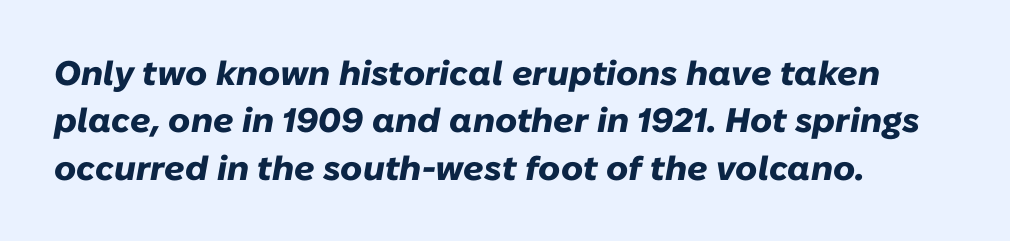
{"italic": "yes", "lean": "right", "slant_degrees": 10, "bold": "yes", "weight": "heavy", "width": "normal", "stroke_contrast": "low", "x_height": "medium", "monospaced": "no", "underline": "no", "align": "left", "line_spacing": "normal", "line_spacing_ratio": 1.39, "letter_spacing": "normal", "letter_spacing_em": 0.0, "glyph_px": 34}
